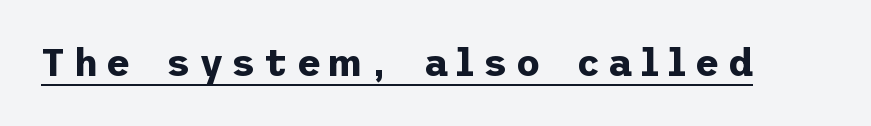
The image shows 38 px bold sans-serif type, upright; set unusually wide letter spacing (+0.21 em), underlined; low stroke contrast and a medium x-height.
